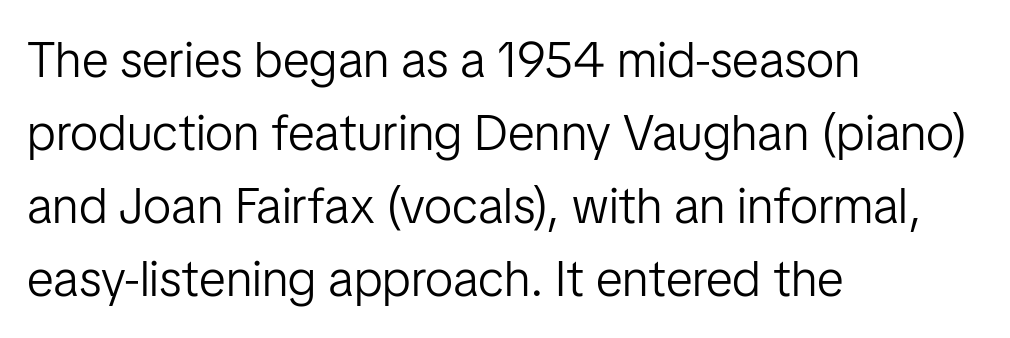
{"serif": "no", "italic": "no", "bold": "no", "weight": "light", "width": "normal", "stroke_contrast": "low", "x_height": "medium", "monospaced": "no", "underline": "no", "align": "left", "line_spacing": "normal", "line_spacing_ratio": 1.46, "letter_spacing": "normal", "letter_spacing_em": 0.0, "glyph_px": 50}
